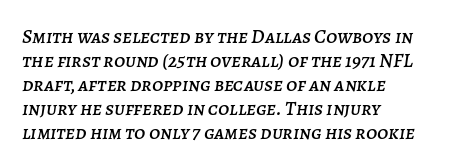
{"italic": "yes", "lean": "right", "slant_degrees": 7, "underline": "no", "align": "left", "line_spacing_ratio": 1.2, "letter_spacing": "normal", "letter_spacing_em": 0.0, "glyph_px": 20}
